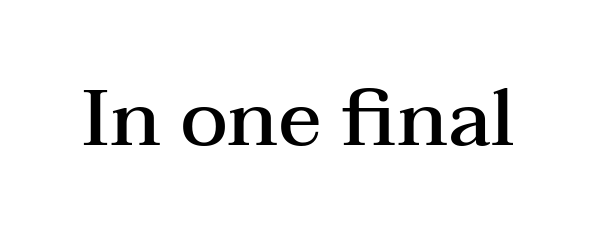
Check the space under the baseline: it is left empty. You could call the tracking neutral — neither tight nor loose. Vertical strokes here are truly vertical. Examine the stroke ends and you'll spot serifs. Think of a printed novel: that variable character pitch is what you see here.
